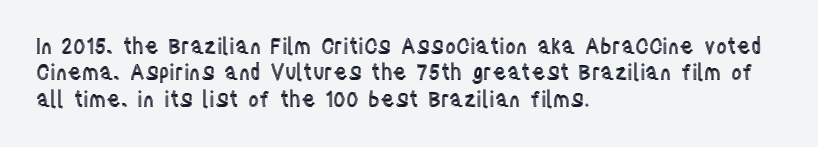
{"italic": "no", "underline": "no", "align": "left", "line_spacing": "normal", "line_spacing_ratio": 1.26, "letter_spacing": "normal", "letter_spacing_em": 0.0, "glyph_px": 21}
